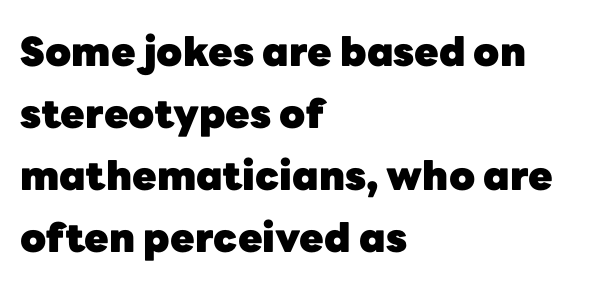
Compared with typical body copy, the letter spacing here is the same. Characters remain perfectly vertical along every line. If you drew a ruler down the left edge, every line would touch it. Underline: absent. Typographically, this falls in the sans-serif category. The passage shown is emphatically bold.
